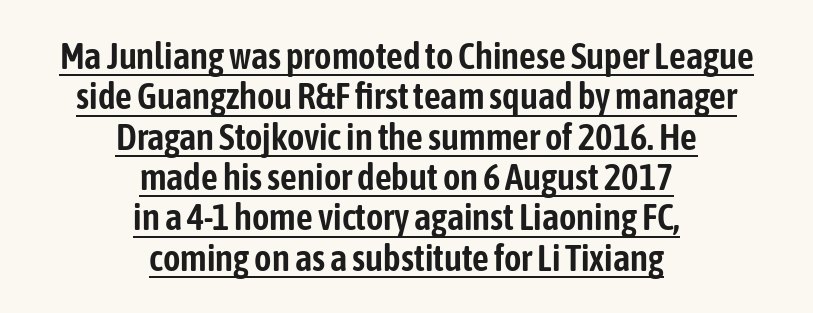
Q: Is the text italic (slanted)? A: No, it is upright.
Q: Is the typeface a serif or a sans-serif typeface? A: Sans-serif.
Q: Is the text underlined? A: Yes.
Q: How is the paragraph aligned? A: Centered.
Q: Is the spacing between letters normal or unusually wide? A: Normal.
Q: Is the spacing between lines tight, normal or loose? A: Tight.
Q: Width (condensed, normal, or wide)? A: Condensed.
Q: Stroke contrast? A: Low.
Q: x-height? A: Medium.
Q: Monospaced? A: No.
